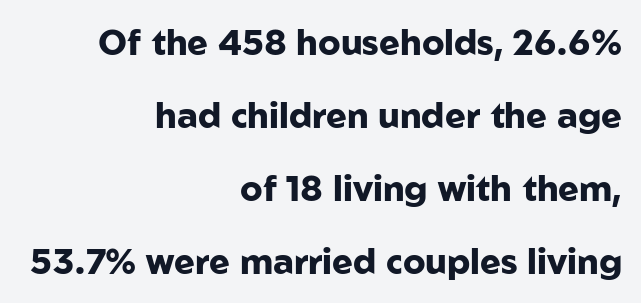
Q: Is the text bold? A: Yes.
Q: Is the text italic (slanted)? A: No, it is upright.
Q: Is the typeface a serif or a sans-serif typeface? A: Sans-serif.
Q: Is the text underlined? A: No.
Q: How is the paragraph aligned? A: Right-aligned.
Q: Is the spacing between letters normal or unusually wide? A: Normal.
Q: Is the spacing between lines tight, normal or loose? A: Loose.
Q: Width (condensed, normal, or wide)? A: Normal.
Q: Stroke contrast? A: Low.
Q: x-height? A: Medium.
Q: Monospaced? A: No.
